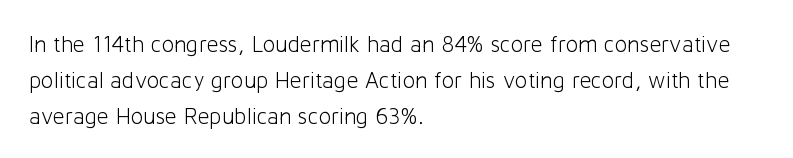
Q: Is the text bold? A: No.
Q: Is the text italic (slanted)? A: No, it is upright.
Q: Is the text underlined? A: No.
Q: How is the paragraph aligned? A: Left-aligned.
Q: Is the spacing between letters normal or unusually wide? A: Normal.
Q: Is the spacing between lines tight, normal or loose? A: Normal.
